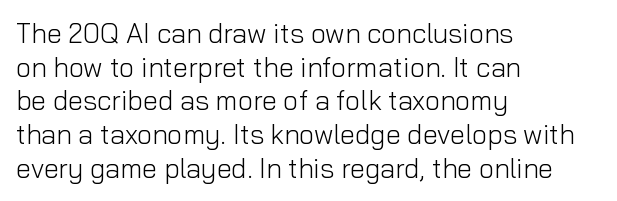
Q: Is the text bold? A: No.
Q: Is the text italic (slanted)? A: No, it is upright.
Q: Is the text underlined? A: No.
Q: How is the paragraph aligned? A: Left-aligned.
Q: Is the spacing between letters normal or unusually wide? A: Normal.
Q: Is the spacing between lines tight, normal or loose? A: Normal.
